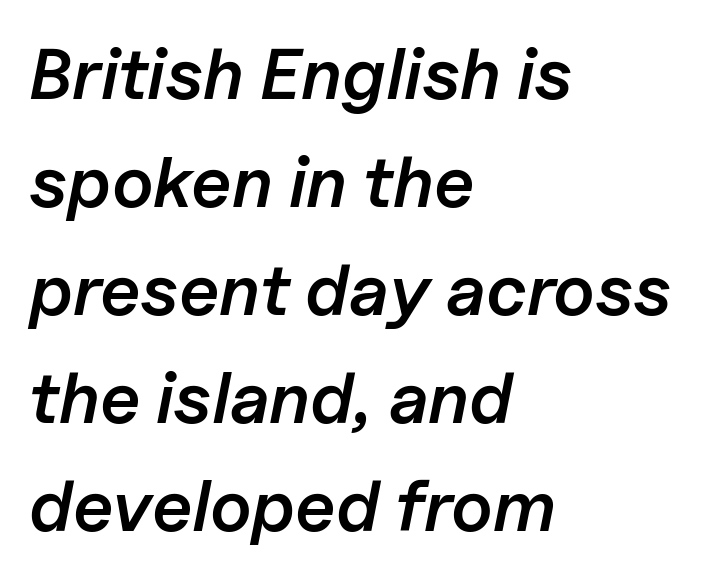
Q: Is the text bold? A: Semi-bold.
Q: Is the text italic (slanted)? A: Yes, it leans right by about 11 degrees.
Q: Is the text underlined? A: No.
Q: How is the paragraph aligned? A: Left-aligned.
Q: Is the spacing between letters normal or unusually wide? A: Normal.
Q: Is the spacing between lines tight, normal or loose? A: Normal.
Q: Width (condensed, normal, or wide)? A: Normal.
Q: Stroke contrast? A: Low.
Q: x-height? A: Medium.
Q: Monospaced? A: No.
